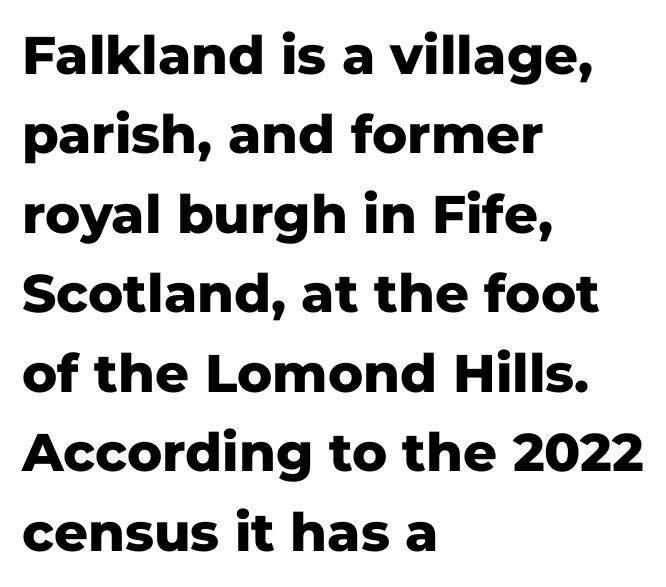
The image shows 53 px heavy sans-serif type, upright; set left-aligned, normal line spacing (1.5x), normal letter spacing, not underlined; low stroke contrast and a medium x-height.
